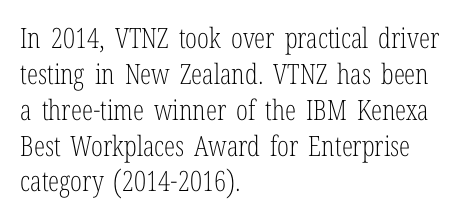
Q: Is the text bold? A: No.
Q: Is the text italic (slanted)? A: No, it is upright.
Q: Is the typeface a serif or a sans-serif typeface? A: Serif.
Q: Is the text underlined? A: No.
Q: How is the paragraph aligned? A: Left-aligned.
Q: Is the spacing between letters normal or unusually wide? A: Normal.
Q: Is the spacing between lines tight, normal or loose? A: Normal.
Q: Width (condensed, normal, or wide)? A: Condensed.
Q: Stroke contrast? A: Low.
Q: x-height? A: Medium.
Q: Monospaced? A: No.
